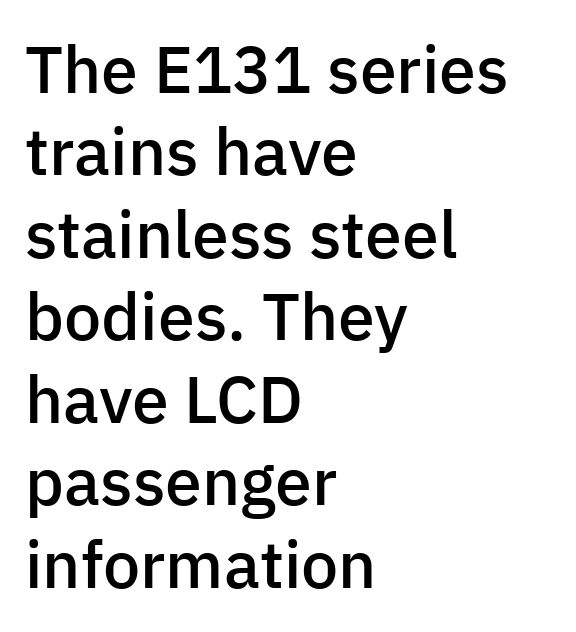
The glyphs in this specimen are sans serif. These lines keep a tight, regular rhythm from letter to letter. The passage shown is not underscored anywhere. The rows are spaced the way most documents space them.
